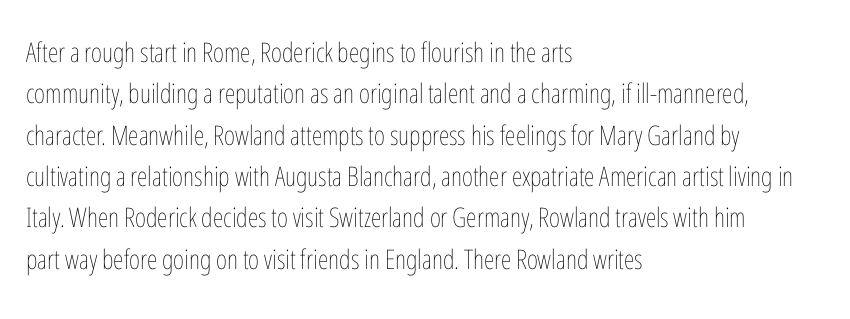
In terms of leading, this rendering sits right in the middle. The lettering stays uniformly vertical, giving the passage a roman look. Decoration check: the copy has no underline. The passage shown is not bold in any degree. How are the letters spaced? Ordinarily, with no added tracking.
